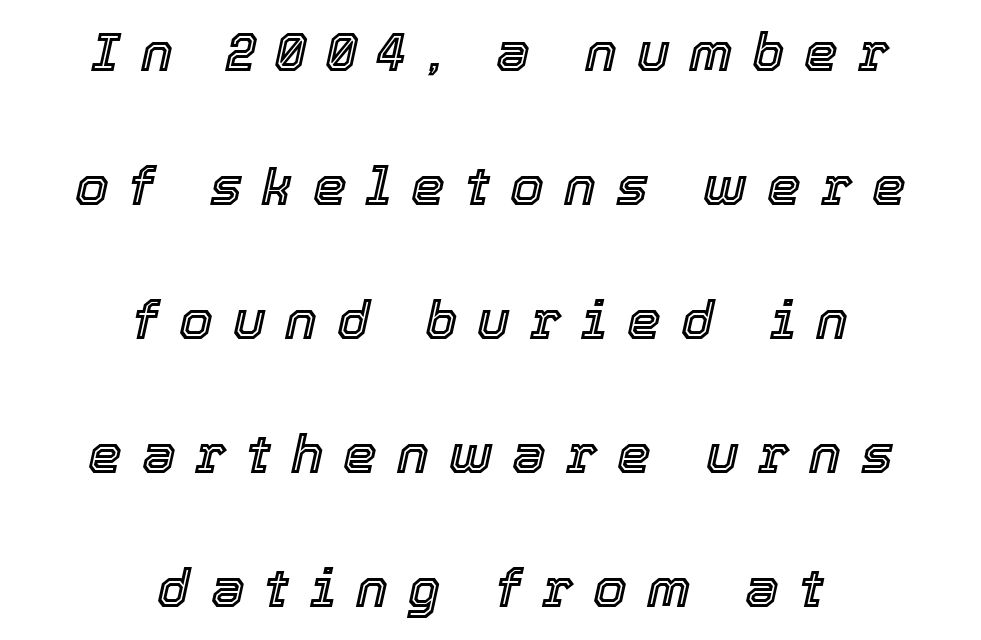
Q: Is the text italic (slanted)? A: Yes, it leans right by about 12 degrees.
Q: Is the text underlined? A: No.
Q: How is the paragraph aligned? A: Centered.
Q: Is the spacing between letters normal or unusually wide? A: Unusually wide.
Q: Is the spacing between lines tight, normal or loose? A: Loose.
Q: Width (condensed, normal, or wide)? A: Normal.
Q: x-height? A: Medium.
Q: Monospaced? A: No.
